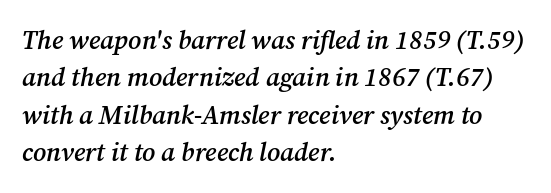
{"italic": "yes", "lean": "right", "slant_degrees": 12, "bold": "semi", "underline": "no", "align": "left", "line_spacing": "normal", "line_spacing_ratio": 1.44, "letter_spacing": "normal", "letter_spacing_em": 0.0, "glyph_px": 26}
